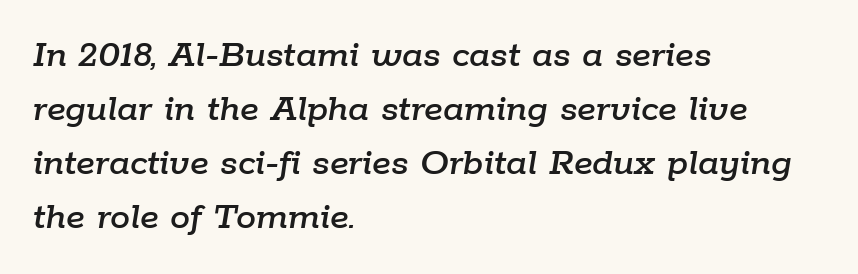
Q: Is the text italic (slanted)? A: Yes, it leans right by about 9 degrees.
Q: Is the text underlined? A: No.
Q: How is the paragraph aligned? A: Left-aligned.
Q: Is the spacing between letters normal or unusually wide? A: Normal.
Q: Is the spacing between lines tight, normal or loose? A: Normal.
Q: Width (condensed, normal, or wide)? A: Normal.
Q: Stroke contrast? A: Low.
Q: x-height? A: Medium.
Q: Monospaced? A: No.
